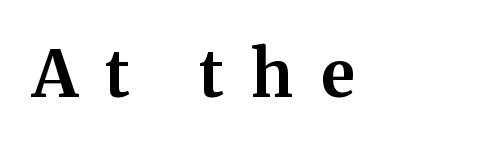
The image shows 65 px bold serif type, upright; set unusually wide letter spacing (+0.43 em), not underlined; medium stroke contrast and a medium x-height.
